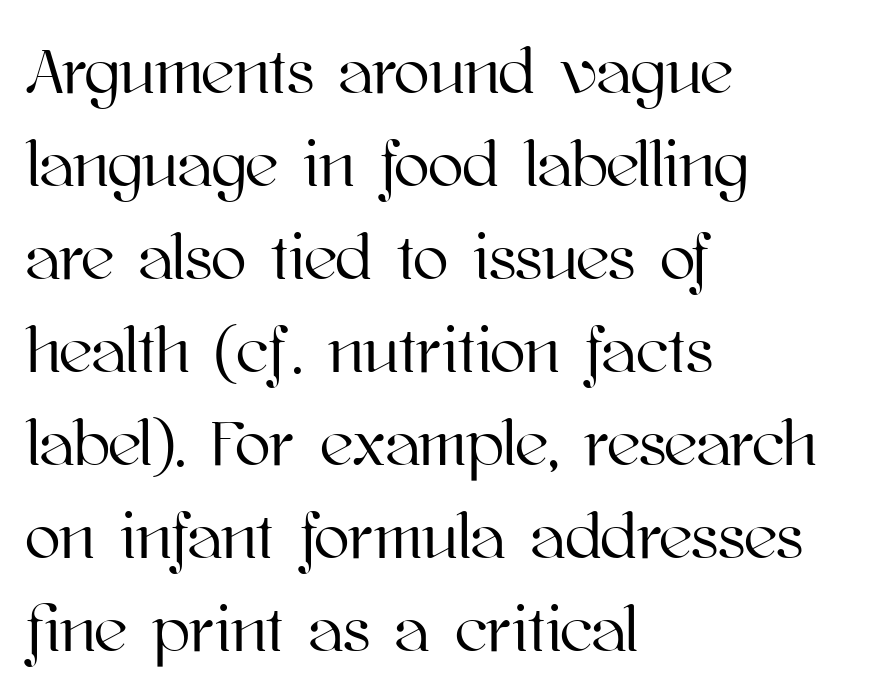
{"italic": "no", "width": "normal", "stroke_contrast": "high", "x_height": "medium", "monospaced": "no", "underline": "no", "align": "left", "line_spacing": "normal", "line_spacing_ratio": 1.43, "letter_spacing": "normal", "letter_spacing_em": 0.0, "glyph_px": 65}
